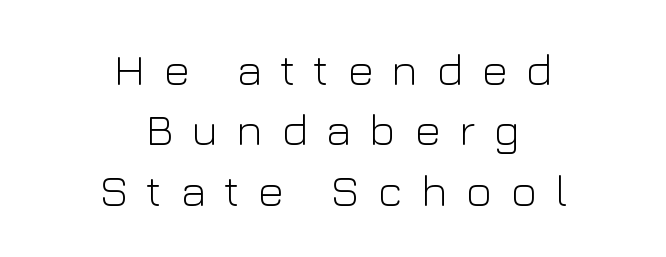
Q: Is the text bold? A: No.
Q: Is the text italic (slanted)? A: No, it is upright.
Q: Is the typeface a serif or a sans-serif typeface? A: Sans-serif.
Q: Is the text underlined? A: No.
Q: How is the paragraph aligned? A: Centered.
Q: Is the spacing between letters normal or unusually wide? A: Unusually wide.
Q: Is the spacing between lines tight, normal or loose? A: Normal.
Q: Width (condensed, normal, or wide)? A: Normal.
Q: Stroke contrast? A: Low.
Q: x-height? A: Medium.
Q: Monospaced? A: No.
